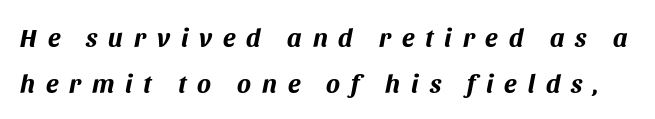
Q: Is the text bold? A: Yes.
Q: Is the text italic (slanted)? A: Yes, it leans right by about 11 degrees.
Q: Is the text underlined? A: No.
Q: Is the spacing between letters normal or unusually wide? A: Unusually wide.
